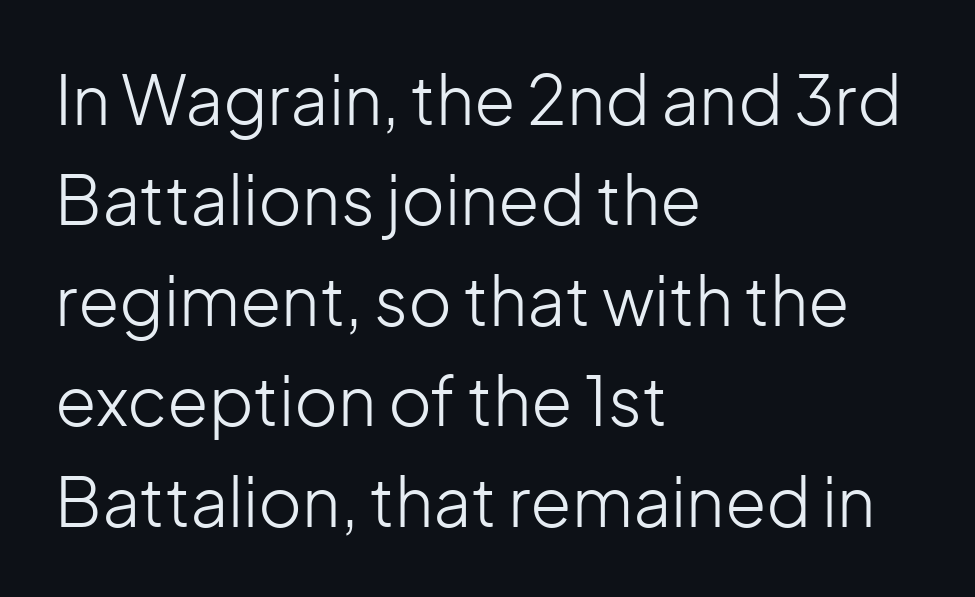
The image shows 67 px light sans-serif type, upright; set left-aligned, normal line spacing (1.5x), normal letter spacing, not underlined; low stroke contrast and a medium x-height.
